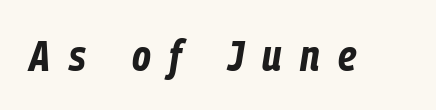
Q: Is the text bold? A: Yes.
Q: Is the text italic (slanted)? A: Yes, it leans right by about 9 degrees.
Q: Is the text underlined? A: No.
Q: Is the spacing between letters normal or unusually wide? A: Unusually wide.
Q: Width (condensed, normal, or wide)? A: Condensed.
Q: Stroke contrast? A: Low.
Q: x-height? A: Medium.
Q: Monospaced? A: No.
